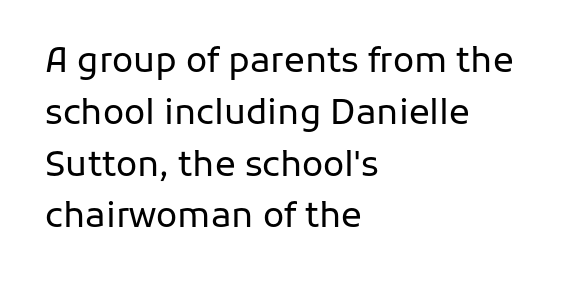
Q: Is the text bold? A: No.
Q: Is the text italic (slanted)? A: No, it is upright.
Q: Is the typeface a serif or a sans-serif typeface? A: Sans-serif.
Q: Is the text underlined? A: No.
Q: How is the paragraph aligned? A: Left-aligned.
Q: Is the spacing between letters normal or unusually wide? A: Normal.
Q: Is the spacing between lines tight, normal or loose? A: Normal.
Q: Width (condensed, normal, or wide)? A: Normal.
Q: Stroke contrast? A: Low.
Q: x-height? A: Medium.
Q: Monospaced? A: No.
